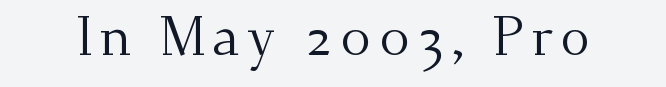
Letterform terminals end in serifs throughout the passage. Tall strokes in this sample are plumb rather than angled. These lines are rendered in a variable-pitch font. Any mark beneath the type? The region is blank.
